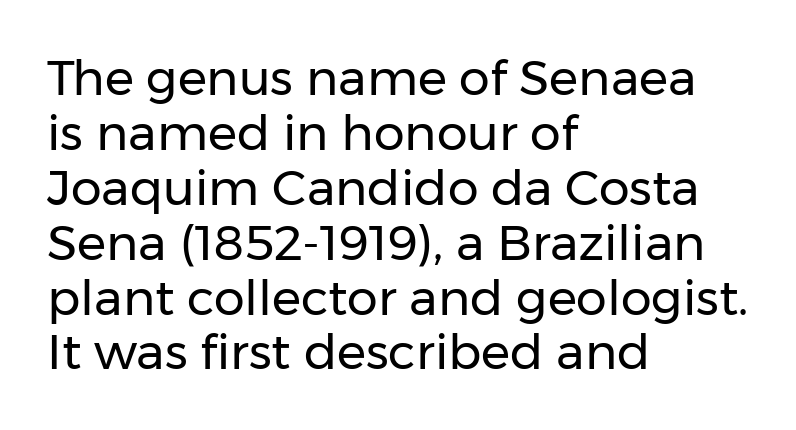
{"serif": "no", "italic": "no", "bold": "no", "weight": "regular", "width": "normal", "stroke_contrast": "low", "x_height": "medium", "monospaced": "no", "underline": "no", "align": "left", "line_spacing": "tight", "line_spacing_ratio": 1.12, "letter_spacing": "normal", "letter_spacing_em": 0.0, "glyph_px": 49}
